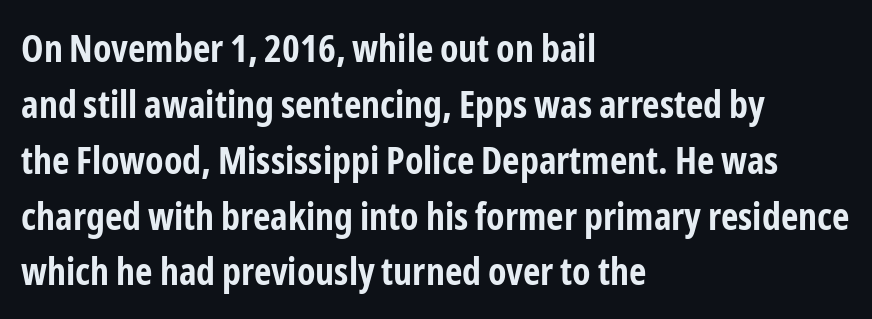
No word sits above an underline. There is no visible air inserted between adjacent glyphs. Italic? Not at all — the glyphs are vertical. Set as a true bold cut, around the 700 mark.
